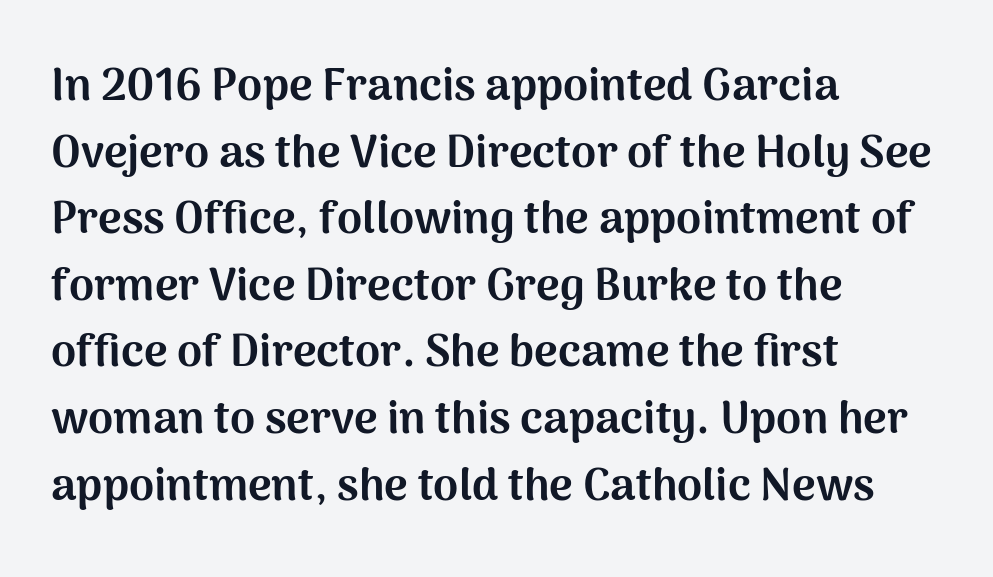
Q: Is the text bold? A: Yes.
Q: Is the text italic (slanted)? A: No, it is upright.
Q: Is the typeface a serif or a sans-serif typeface? A: Sans-serif.
Q: Is the text underlined? A: No.
Q: How is the paragraph aligned? A: Left-aligned.
Q: Is the spacing between letters normal or unusually wide? A: Normal.
Q: Is the spacing between lines tight, normal or loose? A: Normal.
Q: Width (condensed, normal, or wide)? A: Normal.
Q: Stroke contrast? A: Medium.
Q: x-height? A: Medium.
Q: Monospaced? A: No.
